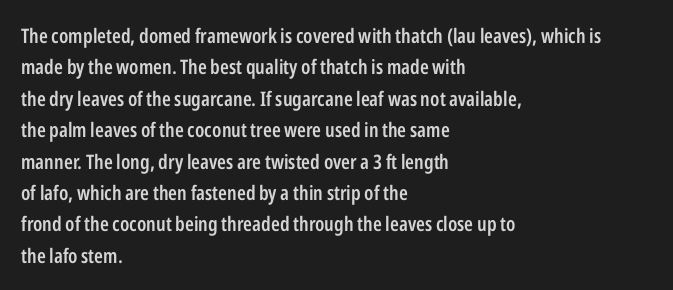
{"italic": "no", "bold": "semi", "underline": "no", "align": "left", "line_spacing": "normal", "line_spacing_ratio": 1.57, "letter_spacing": "normal", "letter_spacing_em": 0.0, "glyph_px": 20}
